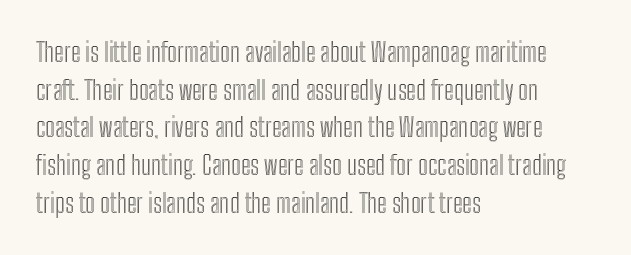
{"italic": "no", "underline": "no", "align": "left", "line_spacing": "normal", "line_spacing_ratio": 1.45, "letter_spacing": "normal", "letter_spacing_em": 0.0, "glyph_px": 26}
